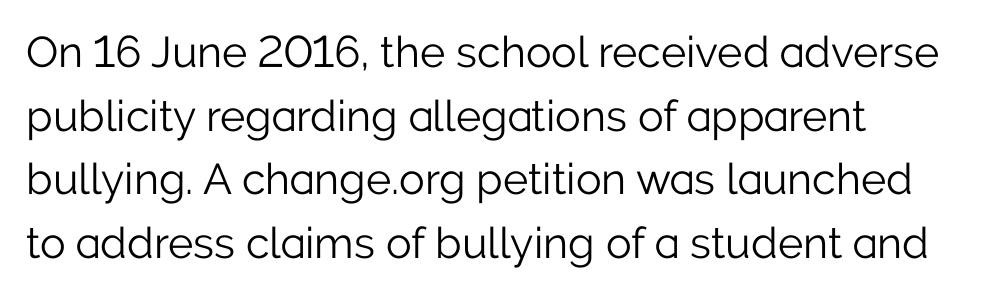
This reads as an unemphasized weight, regular at the heaviest. These lines were composed using upright roman letters. The face used here is a sans, in the tradition of grotesques and geometrics. This rendering leaves character spacing at its baseline value. A typesetter would call this leading conventional body-copy spacing. Note the varied advance widths — an 'i' is clearly narrower than an 'm'.
